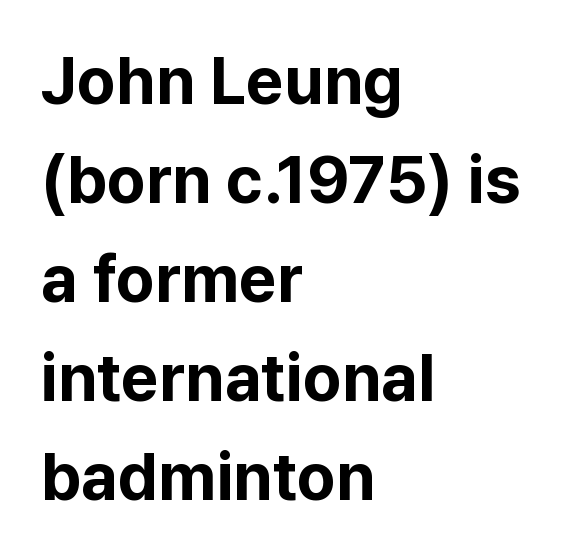
The image shows 66 px bold sans-serif type, upright; set left-aligned, normal line spacing (1.5x), normal letter spacing, not underlined; low stroke contrast and a medium x-height.
